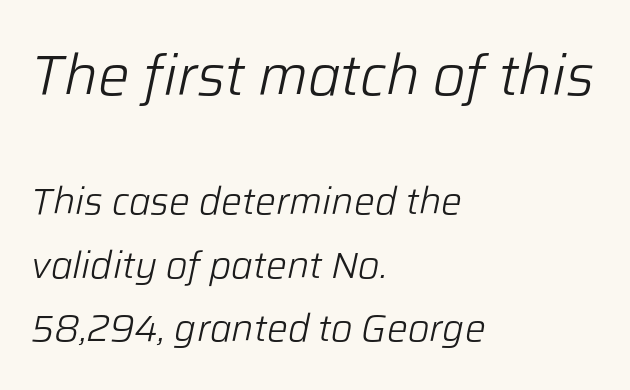
Default kerning and tracking; the words read as compact shapes. These two chunks differ in scale, with the top chunk taking the larger measure. It's the slanting kind of type. This sample is left-justified, so line endings fall wherever the words run out. Descenders are the only things crossing below the line.
